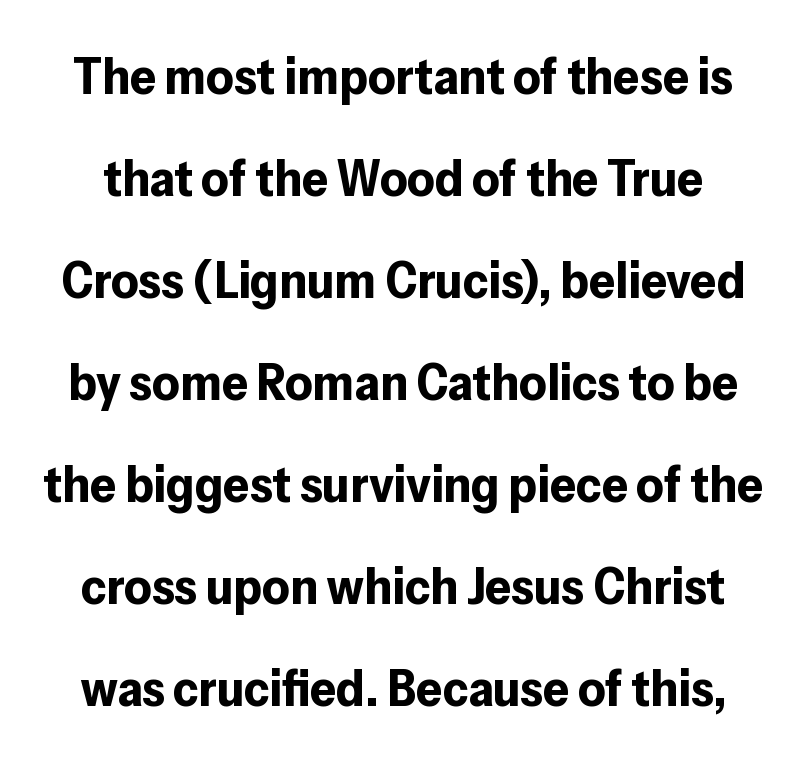
Q: Is the text bold? A: Yes.
Q: Is the text italic (slanted)? A: No, it is upright.
Q: Is the typeface a serif or a sans-serif typeface? A: Sans-serif.
Q: Is the text underlined? A: No.
Q: Is the spacing between letters normal or unusually wide? A: Normal.
Q: Is the spacing between lines tight, normal or loose? A: Loose.
Q: Width (condensed, normal, or wide)? A: Normal.
Q: Stroke contrast? A: Low.
Q: x-height? A: Medium.
Q: Monospaced? A: No.
